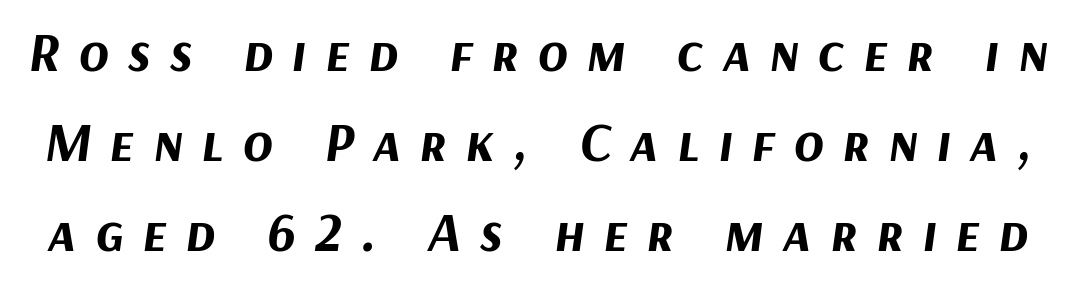
{"italic": "yes", "lean": "right", "slant_degrees": 9, "bold": "yes", "weight": "bold", "width": "normal", "stroke_contrast": "medium", "x_height": "medium", "monospaced": "no", "underline": "no", "line_spacing": "normal", "line_spacing_ratio": 1.64, "letter_spacing": "wide", "letter_spacing_em": 0.34, "glyph_px": 55}
